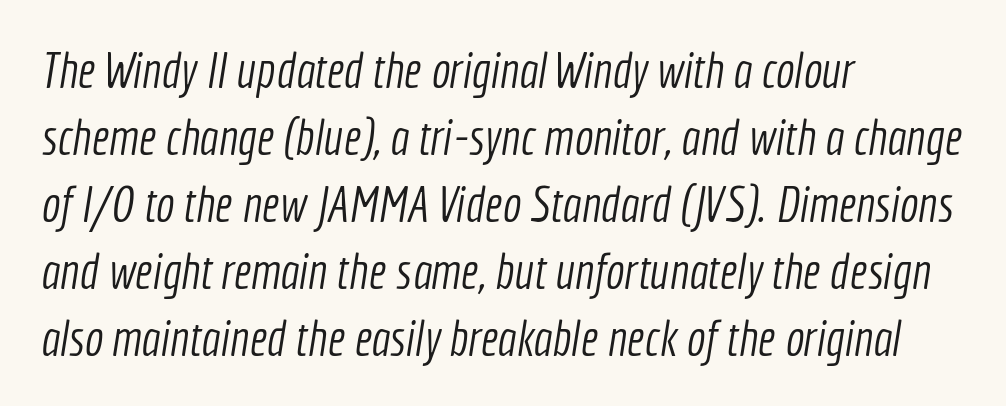
{"serif": "no", "bold": "no", "weight": "light", "width": "condensed", "x_height": "medium", "monospaced": "no", "underline": "no", "align": "left", "line_spacing": "normal", "line_spacing_ratio": 1.34, "letter_spacing": "normal", "letter_spacing_em": 0.0, "glyph_px": 50}
